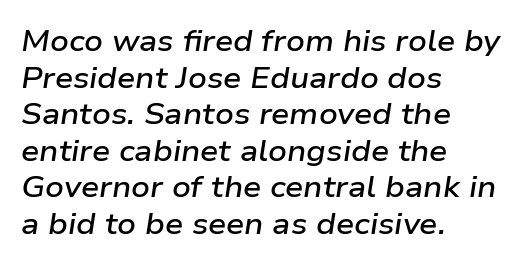
{"italic": "yes", "lean": "right", "slant_degrees": 9, "bold": "semi", "weight": "semibold", "width": "wide", "stroke_contrast": "low", "x_height": "medium", "monospaced": "no", "underline": "no", "align": "left", "line_spacing": "normal", "line_spacing_ratio": 1.26, "letter_spacing": "normal", "letter_spacing_em": 0.0, "glyph_px": 29}
